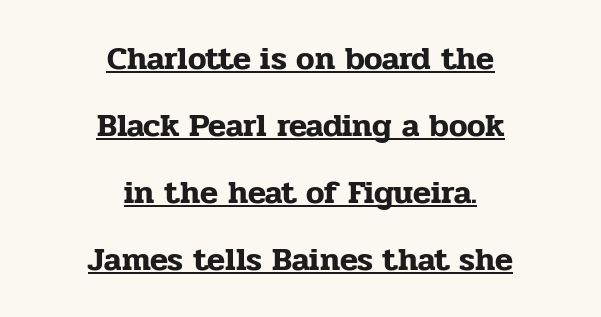
Q: Is the text italic (slanted)? A: No, it is upright.
Q: Is the typeface a serif or a sans-serif typeface? A: Serif.
Q: Is the text underlined? A: Yes.
Q: How is the paragraph aligned? A: Centered.
Q: Is the spacing between letters normal or unusually wide? A: Normal.
Q: Is the spacing between lines tight, normal or loose? A: Loose.
Q: Width (condensed, normal, or wide)? A: Normal.
Q: Stroke contrast? A: Low.
Q: x-height? A: Medium.
Q: Monospaced? A: No.
